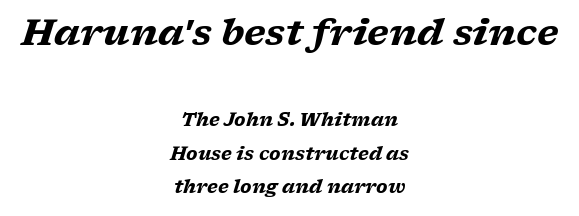
Note: serifs present on the glyphs. Chunky letters — that's bold for sure. Larger block? The one above; the one below is distinctly smaller. The foot of each line stays bare and open.
